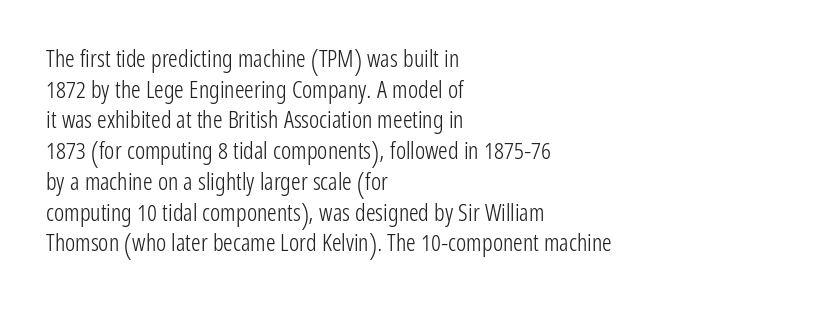
{"italic": "no", "bold": "no", "underline": "no", "align": "left", "line_spacing": "normal", "line_spacing_ratio": 1.28, "letter_spacing": "normal", "letter_spacing_em": 0.0, "glyph_px": 24}
